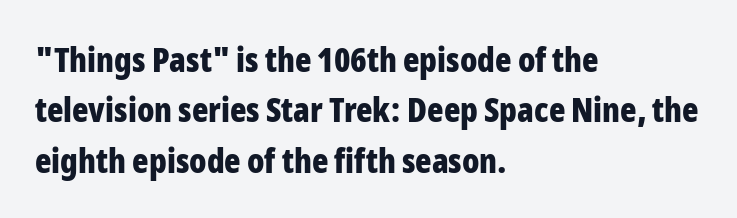
The image shows 34 px bold, condensed sans-serif type, upright; set left-aligned, normal line spacing (1.48x), normal letter spacing, not underlined; low stroke contrast and a medium x-height.
